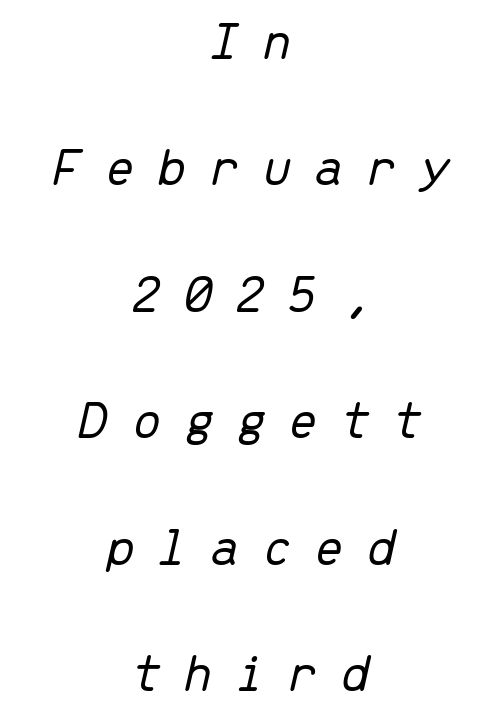
Compared with a flush-left layout, this one balances lines on the center instead. Only glyphs here, with clear space below each row. Fixed-width glyphs throughout — classic coding-font behaviour. No heavy texture on the line: the type isn't bold. Here the glyphs are tracked loosely, breaking word shapes into spaced letters. Does the lettering tilt? It does — this is italic.
